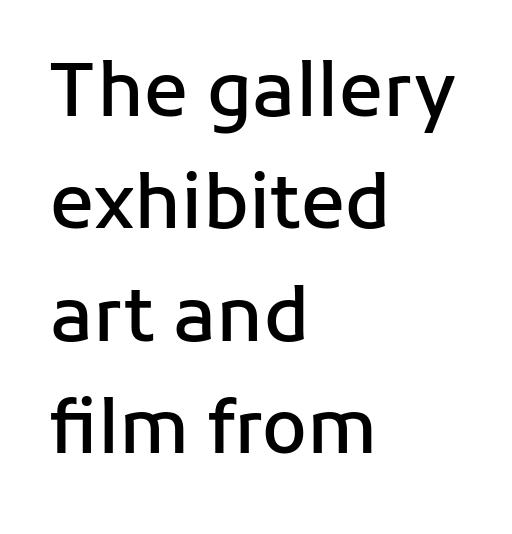
{"serif": "no", "italic": "no", "bold": "semi", "weight": "semibold", "width": "normal", "stroke_contrast": "low", "x_height": "medium", "monospaced": "no", "underline": "no", "align": "left", "line_spacing": "normal", "line_spacing_ratio": 1.54, "letter_spacing": "normal", "letter_spacing_em": 0.0, "glyph_px": 73}
